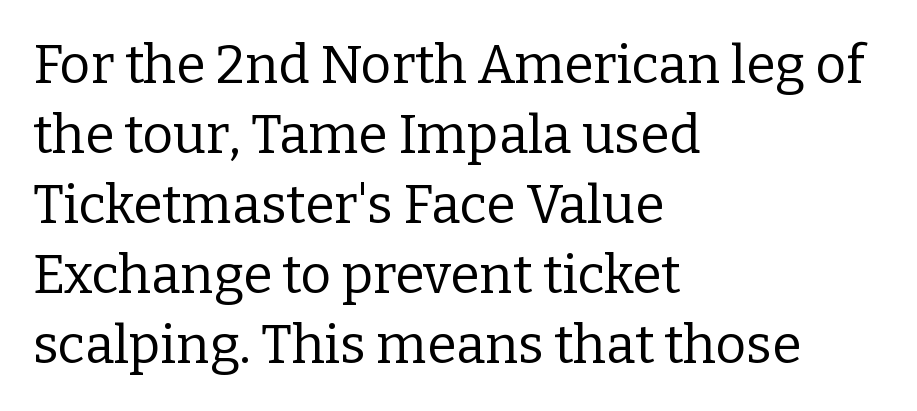
Nothing unusual about the tracking: characters are spaced as the font intends. On a weight scale, this lands at 450 or below. This sample uses an upright cut, with every glyph sitting square on the baseline. Is this a fixed-width face? No — the glyphs have proportional, varying widths.
